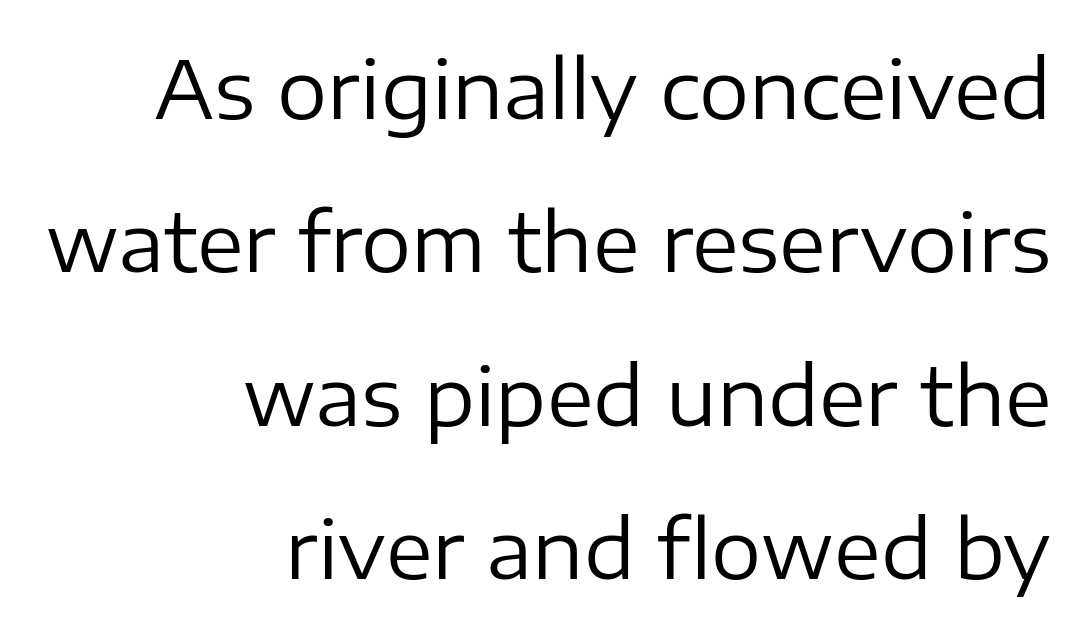
{"serif": "no", "italic": "no", "bold": "no", "weight": "regular", "width": "normal", "stroke_contrast": "low", "x_height": "medium", "monospaced": "no", "underline": "no", "align": "right", "line_spacing": "loose", "line_spacing_ratio": 1.94, "letter_spacing": "normal", "letter_spacing_em": 0.0, "glyph_px": 79}
